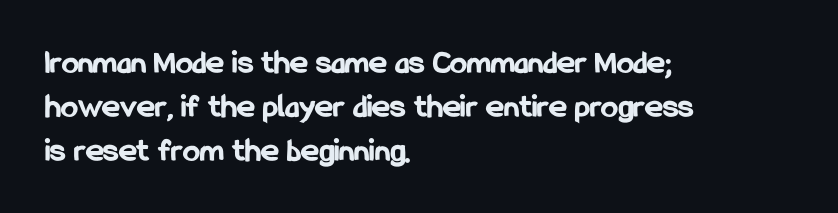
{"serif": "no", "italic": "no", "bold": "yes", "weight": "bold", "width": "condensed", "stroke_contrast": "low", "x_height": "medium", "monospaced": "no", "underline": "no", "align": "left", "line_spacing": "normal", "line_spacing_ratio": 1.29, "letter_spacing": "normal", "letter_spacing_em": 0.0, "glyph_px": 34}
